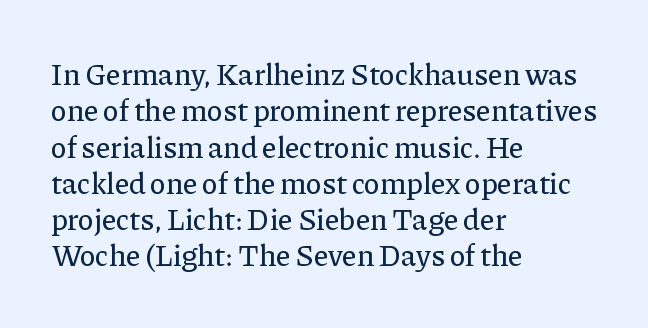
{"serif": "yes", "italic": "no", "width": "normal", "stroke_contrast": "low", "x_height": "medium", "monospaced": "no", "underline": "no", "align": "left", "line_spacing_ratio": 1.21, "letter_spacing": "normal", "letter_spacing_em": 0.0, "glyph_px": 30}
